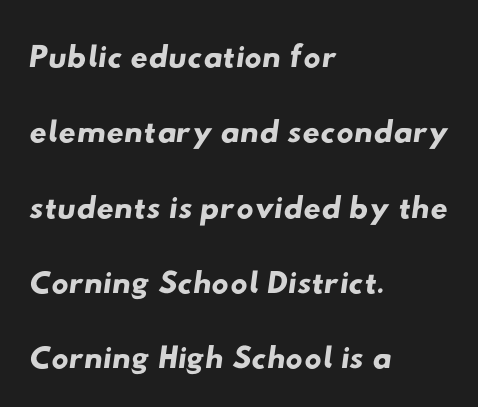
The image shows 48 px wide sans-serif type; set left-aligned, normal line spacing (1.57x), normal letter spacing, not underlined; low stroke contrast and a small x-height.
